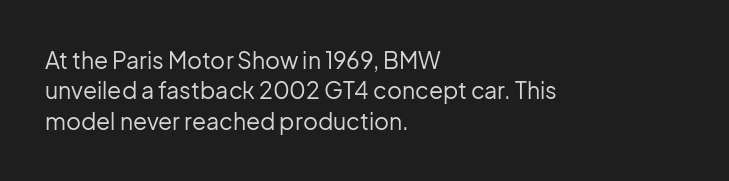
{"italic": "no", "bold": "no", "underline": "no", "align": "left", "line_spacing": "normal", "line_spacing_ratio": 1.32, "letter_spacing": "normal", "letter_spacing_em": 0.0, "glyph_px": 23}
